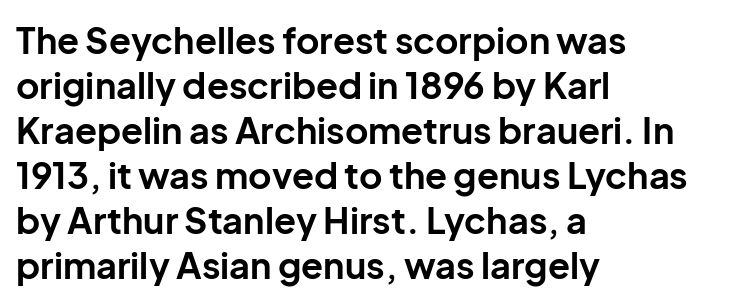
{"serif": "no", "italic": "no", "bold": "yes", "weight": "bold", "width": "normal", "stroke_contrast": "low", "x_height": "medium", "monospaced": "no", "underline": "no", "align": "left", "line_spacing": "normal", "line_spacing_ratio": 1.25, "letter_spacing": "normal", "letter_spacing_em": 0.0, "glyph_px": 36}
